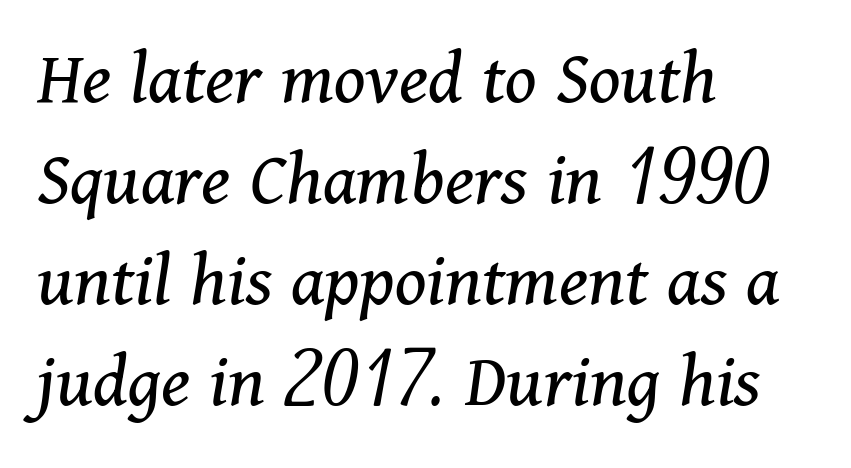
Characters are canted at an angle relative to the baseline's perpendicular. The specimen omits any rule beneath the text block's lines. What's the leading like? Ordinary, nothing unusual. Each letter's strokes conclude with small projecting serifs. Stem width sits at or under what a default text font uses. The face used here is rendered with its standard letterfit.
